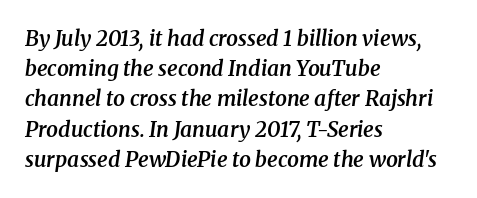
{"italic": "yes", "lean": "right", "slant_degrees": 8, "bold": "semi", "underline": "no", "align": "left", "line_spacing": "normal", "line_spacing_ratio": 1.44, "letter_spacing": "normal", "letter_spacing_em": 0.0, "glyph_px": 21}
